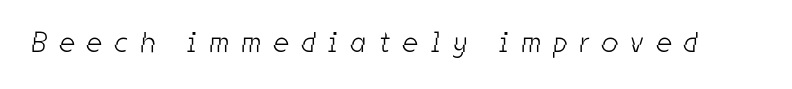
The image shows 29 px light, condensed sans-serif type; set unusually wide letter spacing (+0.45 em), not underlined; low stroke contrast and a medium x-height.
